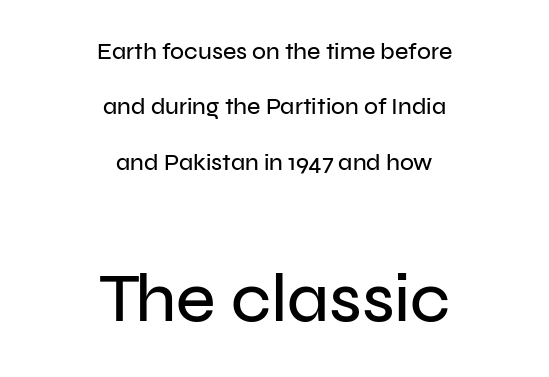
This is the regular roman posture of the typeface. Font category for this specimen: sans-serif. Underlining? Definitely not there. Short and long lines alike share a common midpoint.
